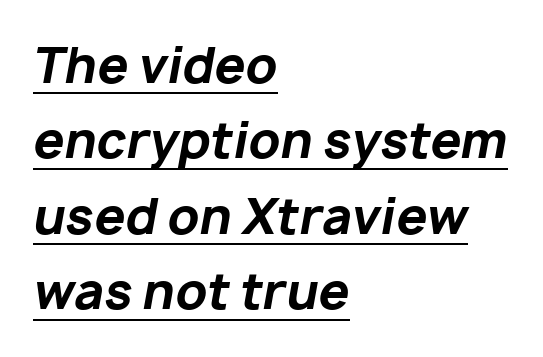
Casual observation: everything's shoved over to the left. This sample keeps an unexceptional amount of space between lines. A typographer would call this underscored text. Is the type bold? Yes — the strokes are clearly thick and heavy. This rendering leaves character spacing at its baseline value.
